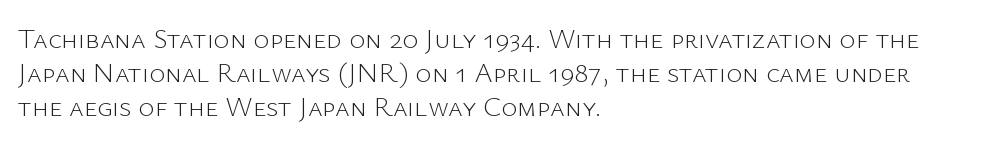
The image shows 28 px light sans-serif type, upright; set left-aligned, line spacing 1.21x, normal letter spacing, not underlined; low stroke contrast and a medium x-height.
